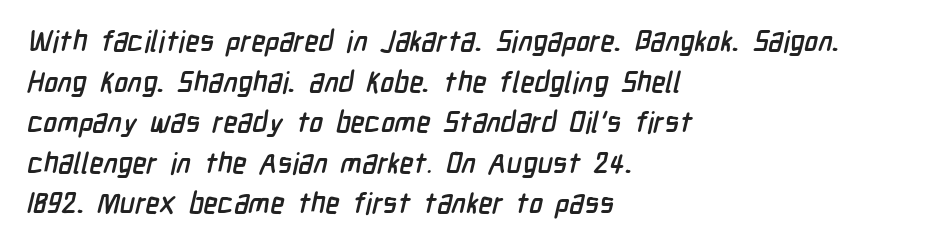
The image shows 29 px condensed sans-serif type; set left-aligned, normal line spacing (1.4x), normal letter spacing, not underlined; low stroke contrast and a medium x-height.
